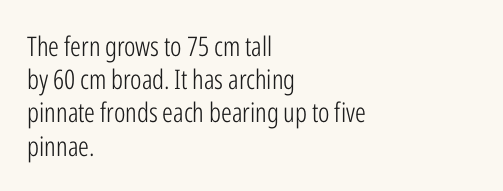
{"italic": "no", "bold": "no", "underline": "no", "align": "left", "line_spacing_ratio": 1.23, "letter_spacing": "normal", "letter_spacing_em": 0.0, "glyph_px": 27}
